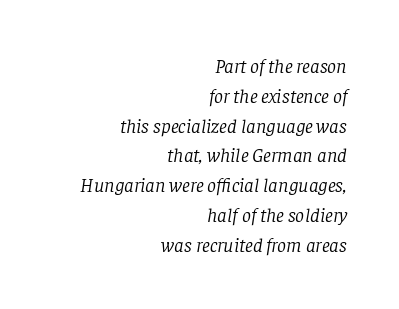
{"italic": "yes", "lean": "right", "slant_degrees": 8, "bold": "no", "underline": "no", "align": "right", "line_spacing": "normal", "line_spacing_ratio": 1.49, "letter_spacing": "normal", "letter_spacing_em": 0.0, "glyph_px": 20}
